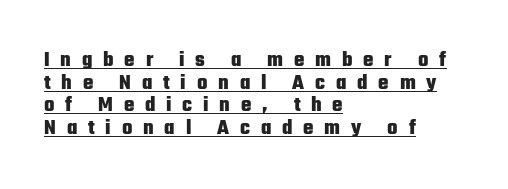
Q: Is the text bold? A: Yes.
Q: Is the text italic (slanted)? A: No, it is upright.
Q: Is the text underlined? A: Yes.
Q: How is the paragraph aligned? A: Left-aligned.
Q: Is the spacing between letters normal or unusually wide? A: Unusually wide.
Q: Is the spacing between lines tight, normal or loose? A: Tight.
